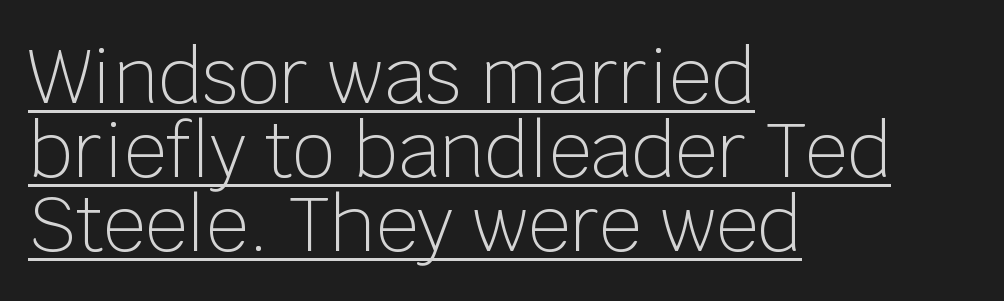
{"serif": "no", "italic": "no", "bold": "no", "weight": "light", "width": "normal", "stroke_contrast": "low", "x_height": "large", "monospaced": "no", "underline": "yes", "align": "left", "line_spacing": "tight", "line_spacing_ratio": 1.0, "letter_spacing": "normal", "letter_spacing_em": 0.0, "glyph_px": 74}
